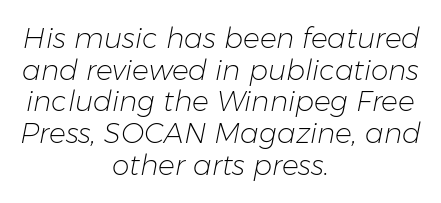
{"italic": "yes", "lean": "right", "slant_degrees": 11, "bold": "no", "weight": "light", "width": "normal", "stroke_contrast": "low", "x_height": "medium", "monospaced": "no", "underline": "no", "align": "center", "line_spacing": "tight", "line_spacing_ratio": 1.13, "letter_spacing": "normal", "letter_spacing_em": 0.0, "glyph_px": 28}
